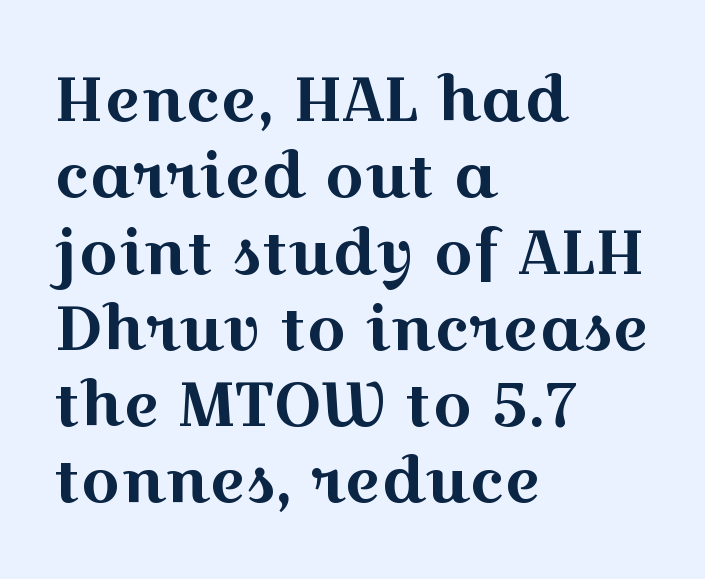
The image shows 62 px wide serif type, upright; set left-aligned, line spacing 1.23x, normal letter spacing, not underlined; a medium x-height.
